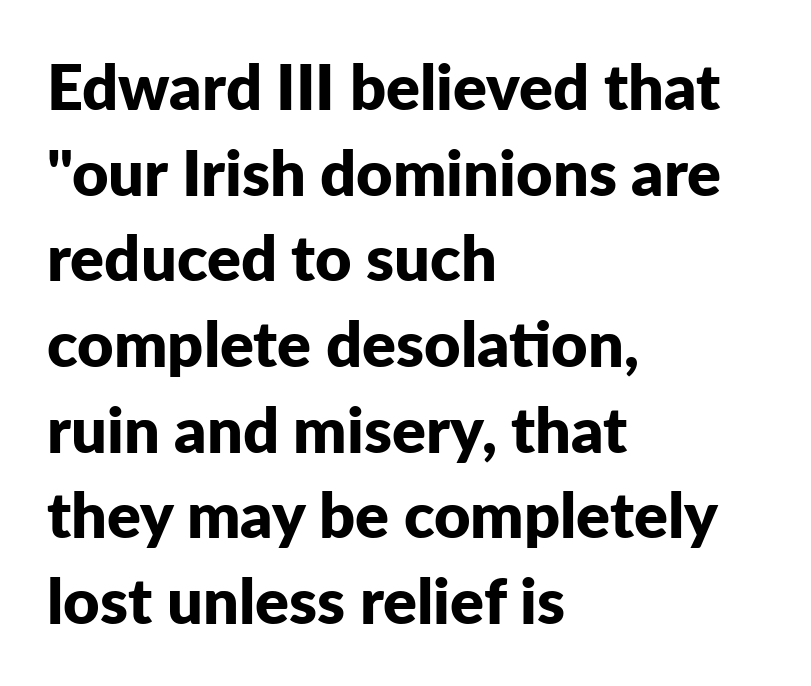
{"serif": "no", "italic": "no", "bold": "yes", "weight": "bold", "width": "normal", "stroke_contrast": "low", "x_height": "medium", "monospaced": "no", "underline": "no", "align": "left", "line_spacing": "normal", "line_spacing_ratio": 1.36, "letter_spacing": "normal", "letter_spacing_em": 0.0, "glyph_px": 63}
